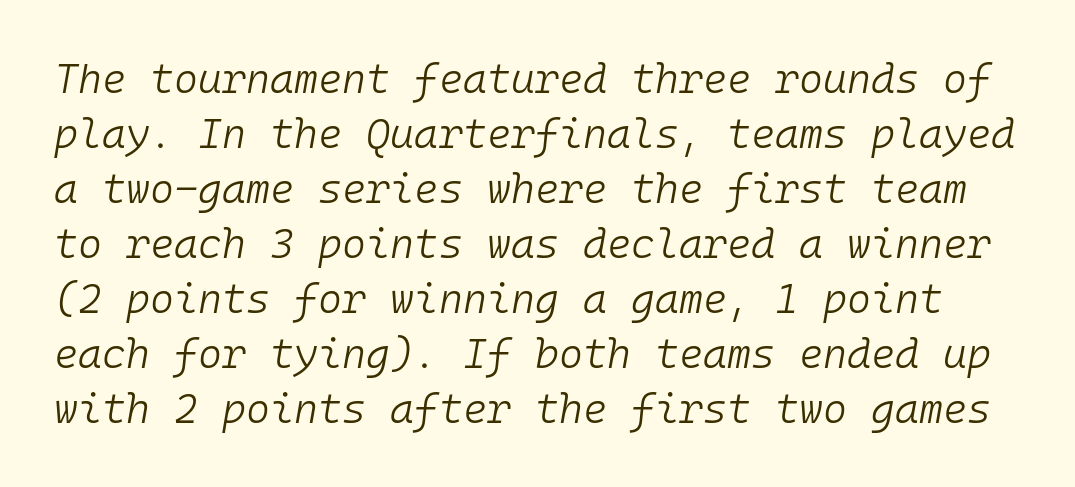
These lines were composed using italics. Vertically, the passage feels balanced, rows spaced as you'd expect. Is the stroke heavy? The answer is a plain regular-or-lighter. The horizontal fit of the characters is conventional and even. Plain, unruled lines of type. Monospaced: the letters line up in strict vertical columns.
